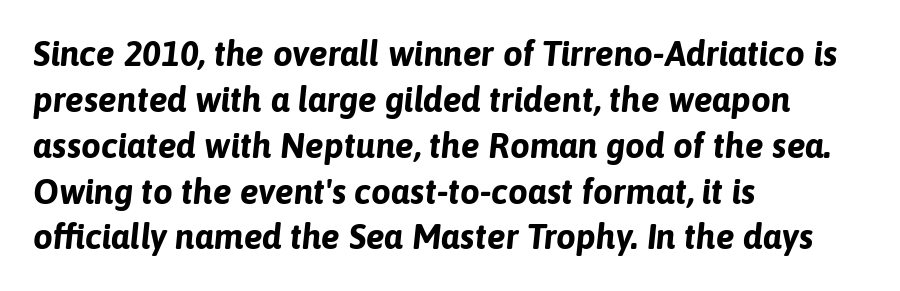
The image shows 35 px bold type, italic (leaning right); set left-aligned, normal line spacing (1.31x), normal letter spacing, not underlined; low stroke contrast and a medium x-height.
